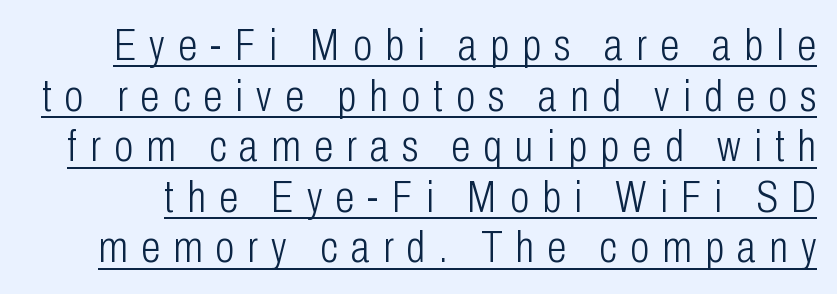
Stroke mass is kept to a normal reading level or below. Think of a printed novel: that variable character pitch is what you see here. The line texture is sparse and dotted thanks to wide tracking. The letters stand straight up with perfectly vertical stems. Horizontal bands of white between lines are thin slivers.
